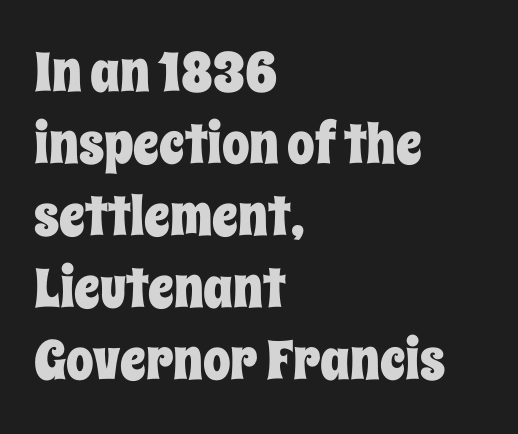
The image shows 55 px condensed type, upright; set left-aligned, normal line spacing (1.31x), normal letter spacing, not underlined; low stroke contrast and a large x-height.
